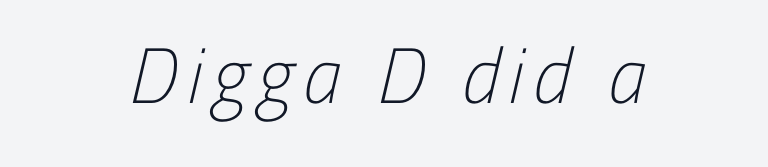
{"serif": "no", "bold": "no", "weight": "light", "width": "condensed", "stroke_contrast": "low", "x_height": "medium", "monospaced": "no", "underline": "no", "glyph_px": 79}
